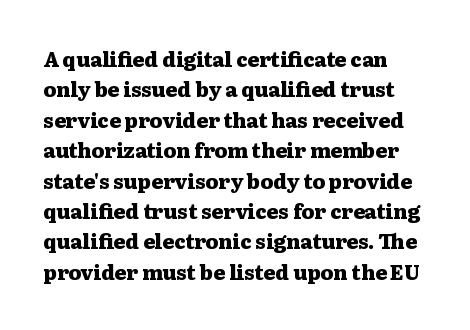
The image shows 20 px bold type, upright; set left-aligned, normal line spacing (1.52x), normal letter spacing, not underlined.
